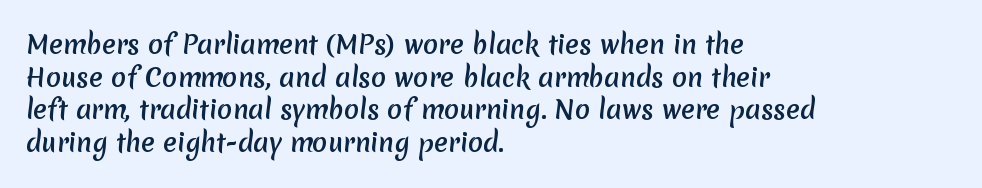
Q: Is the text underlined? A: No.
Q: How is the paragraph aligned? A: Left-aligned.
Q: Is the spacing between letters normal or unusually wide? A: Normal.
Q: Is the spacing between lines tight, normal or loose? A: Normal.
